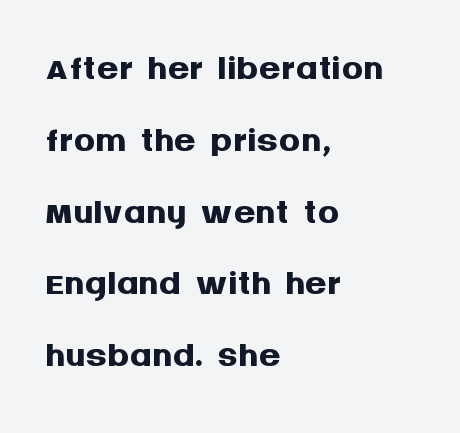
The image shows 54 px semibold sans-serif type, upright; set left-aligned, normal line spacing (1.33x), normal letter spacing, not underlined; medium stroke contrast and a large x-height.
